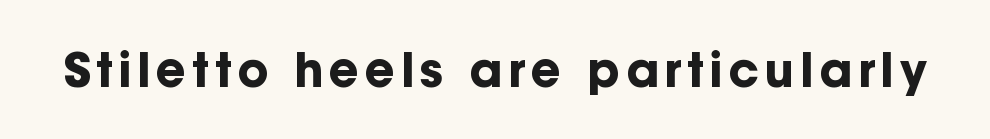
The image shows 47 px bold sans-serif type, upright; set not underlined; low stroke contrast and a medium x-height.
